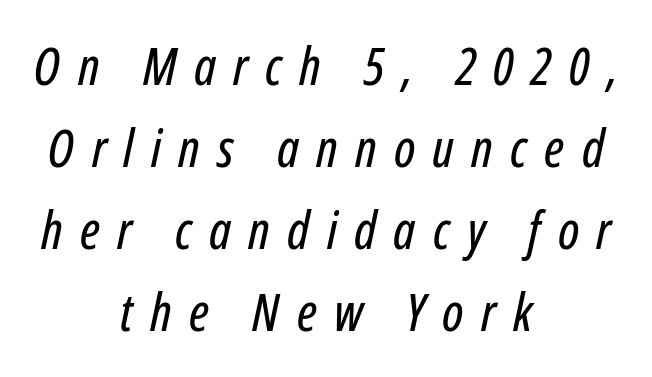
The image shows 52 px condensed type, italic (leaning right); set centered, normal line spacing (1.58x), unusually wide letter spacing (+0.33 em), not underlined; low stroke contrast and a medium x-height.
